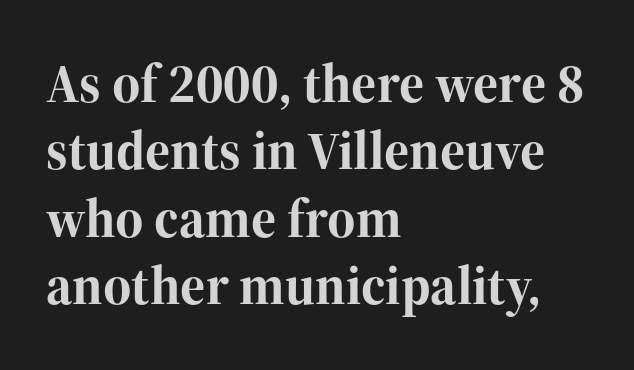
{"serif": "yes", "italic": "no", "bold": "yes", "weight": "bold", "width": "normal", "stroke_contrast": "high", "x_height": "medium", "monospaced": "no", "underline": "no", "align": "left", "line_spacing": "normal", "line_spacing_ratio": 1.25, "letter_spacing": "normal", "letter_spacing_em": 0.0, "glyph_px": 54}
